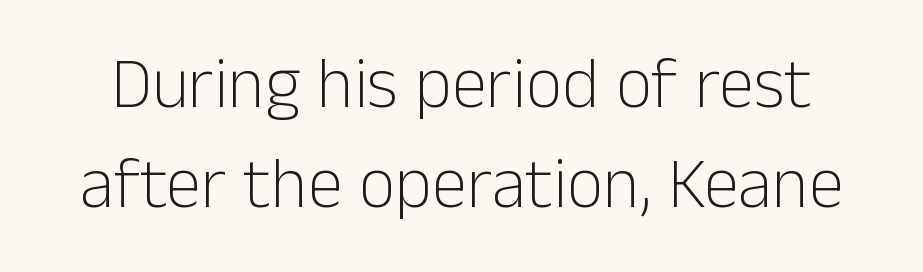
{"serif": "no", "italic": "no", "bold": "no", "weight": "light", "width": "normal", "stroke_contrast": "low", "x_height": "medium", "monospaced": "no", "underline": "no", "line_spacing": "normal", "line_spacing_ratio": 1.41, "letter_spacing": "normal", "letter_spacing_em": 0.0, "glyph_px": 71}
